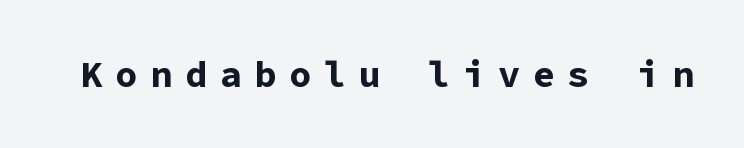
The typography opts for an upright posture over an oblique one. The baseline area is clear. Does extra space separate the letters? Yes, quite a lot of it. The letters march in equal steps, a hallmark of fixed-pitch type. To sum up the face: it is a sans, with no serifs. The font is running at its bold setting.
